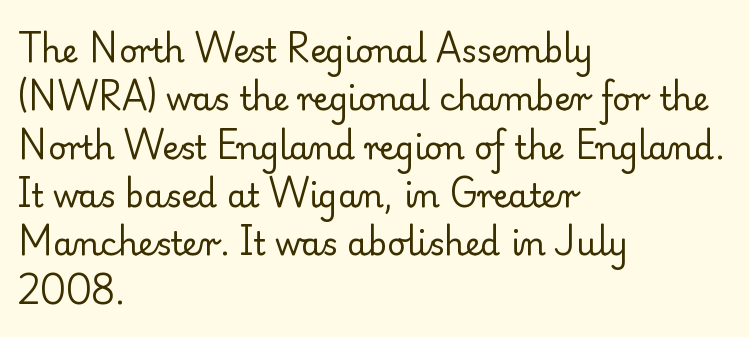
Character widths vary here, with narrow letters taking less room than wide ones. This reads as an unemphasized weight, regular at the heaviest. This rendering uses left alignment, leaving the right contour irregular. Upright lettering throughout.
